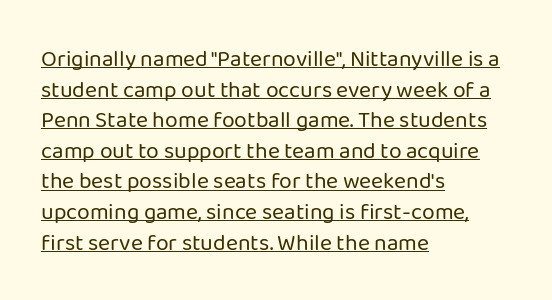
The image shows 23 px text type, upright; set left-aligned, normal line spacing (1.33x), normal letter spacing, underlined.
